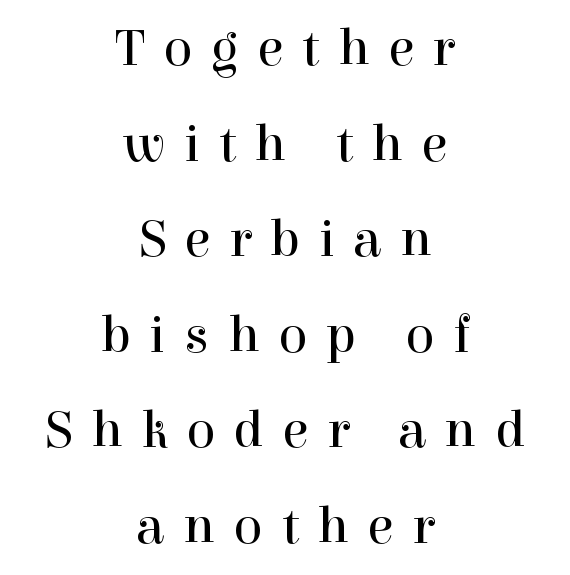
Q: Is the text bold? A: No.
Q: Is the text italic (slanted)? A: No, it is upright.
Q: Is the typeface a serif or a sans-serif typeface? A: Serif.
Q: Is the text underlined? A: No.
Q: How is the paragraph aligned? A: Centered.
Q: Is the spacing between letters normal or unusually wide? A: Unusually wide.
Q: Width (condensed, normal, or wide)? A: Normal.
Q: x-height? A: Medium.
Q: Monospaced? A: No.
